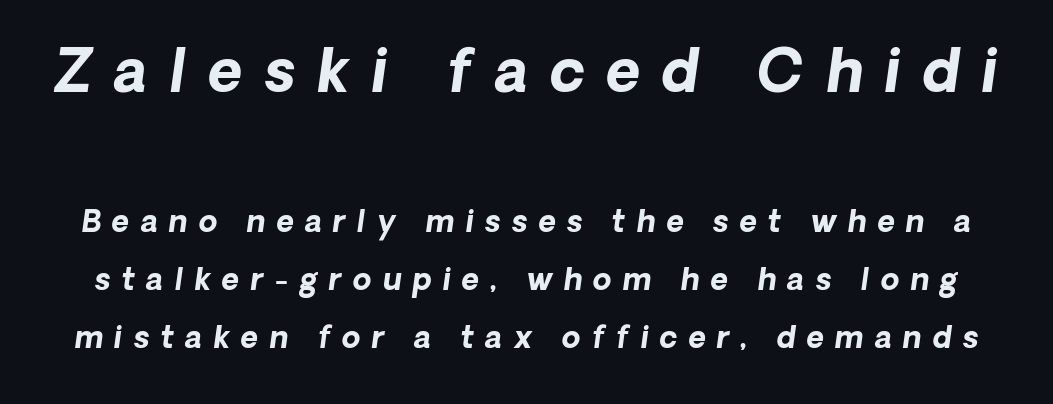
{"serif": "no", "bold": "yes", "weight": "bold", "width": "normal", "stroke_contrast": "low", "x_height": "medium", "monospaced": "no", "underline": "no", "line_spacing": "loose", "line_spacing_ratio": 1.94, "letter_spacing": "wide", "letter_spacing_em": 0.37, "larger_block": "first", "size_ratio": 1.97, "glyph_px": 59}
